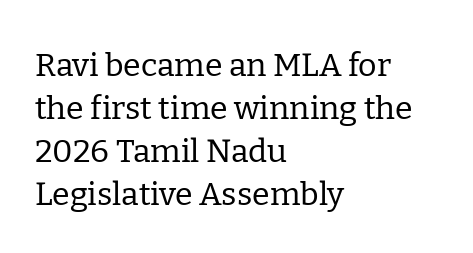
Glyph-to-glyph distance matches everyday printed text. In terms of posture, this sample is upright. No word sits above an underline. How would I describe the line gaps? Plain and ordinary.
